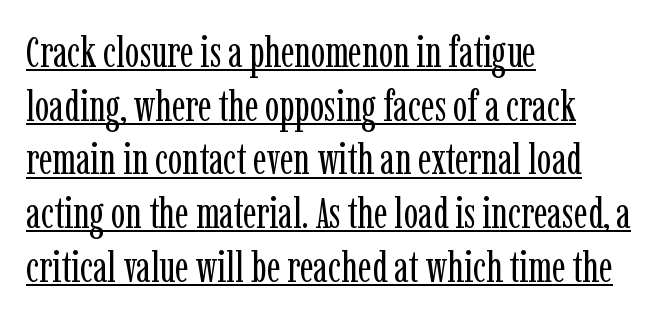
Interline gaps are of average width in this sample. Is the block centered? No — it sits flush against the left margin. Quick note: not italic, upright. There is no visible air inserted between adjacent glyphs. Examine the stroke ends and you'll spot serifs.
